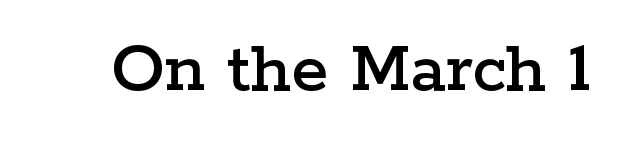
Vertical strokes here are truly vertical. Bare-footed words on every line. The font family rendered here belongs to the serif group. The rendering uses natural spacing where letterforms have individual widths.
